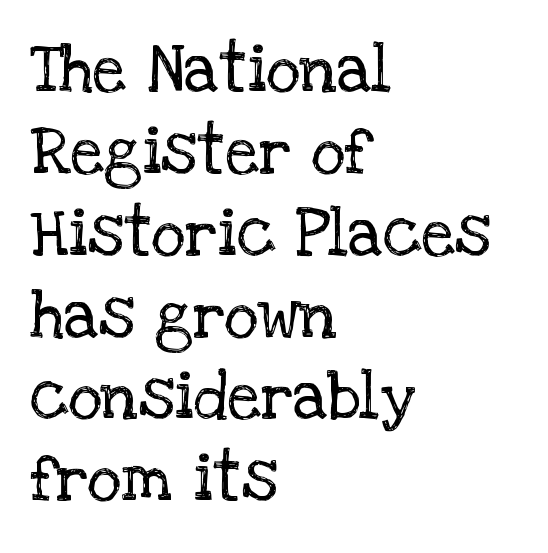
Only glyphs here, with clear space below each row. Tracking value appears to be zero — textbook default spacing. Stroke mass is kept to a normal reading level or below. Are there feet on the stems? There are — it's a serif.
